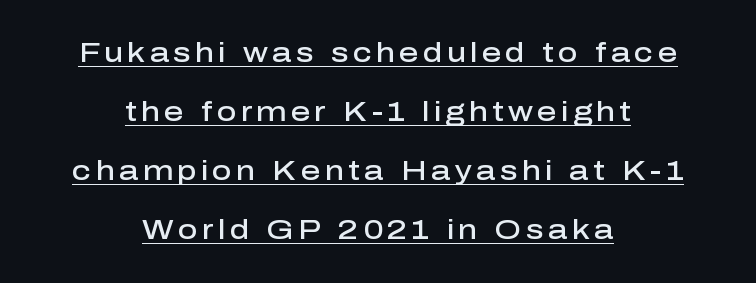
{"italic": "no", "bold": "semi", "underline": "yes", "align": "center", "line_spacing": "loose", "line_spacing_ratio": 2.18, "glyph_px": 27}
